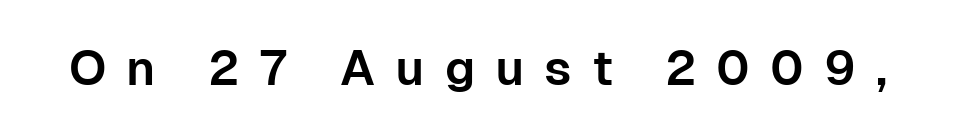
The image shows 49 px sans-serif type, upright; set unusually wide letter spacing (+0.41 em), not underlined; low stroke contrast and a medium x-height.
